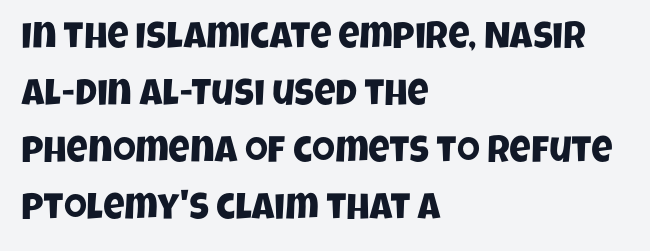
Q: Is the typeface a serif or a sans-serif typeface? A: Sans-serif.
Q: Is the text underlined? A: No.
Q: How is the paragraph aligned? A: Left-aligned.
Q: Is the spacing between letters normal or unusually wide? A: Normal.
Q: Is the spacing between lines tight, normal or loose? A: Normal.
Q: Width (condensed, normal, or wide)? A: Condensed.
Q: Stroke contrast? A: Low.
Q: x-height? A: Large.
Q: Monospaced? A: No.
